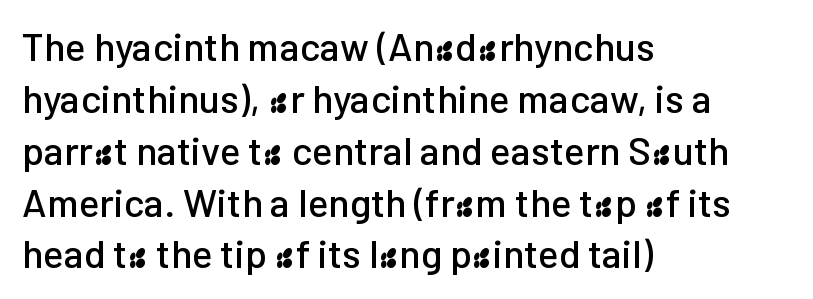
{"serif": "no", "italic": "no", "width": "normal", "stroke_contrast": "low", "x_height": "medium", "monospaced": "no", "underline": "no", "align": "left", "line_spacing": "normal", "line_spacing_ratio": 1.33, "letter_spacing": "normal", "letter_spacing_em": 0.0, "glyph_px": 39}
